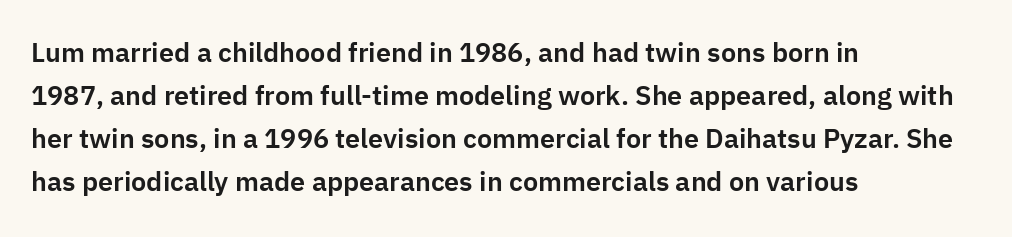
The image shows 27 px text type, upright; set left-aligned, normal line spacing (1.59x), normal letter spacing, not underlined.
